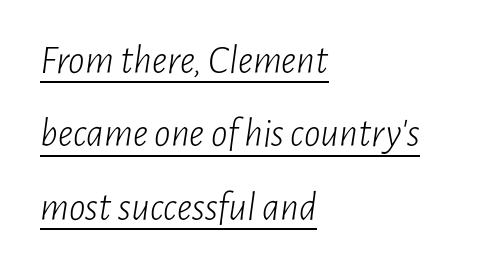
{"italic": "yes", "lean": "right", "slant_degrees": 7, "bold": "no", "weight": "light", "width": "condensed", "stroke_contrast": "low", "x_height": "medium", "monospaced": "no", "underline": "yes", "align": "left", "line_spacing_ratio": 1.79, "letter_spacing": "normal", "letter_spacing_em": 0.0, "glyph_px": 41}
